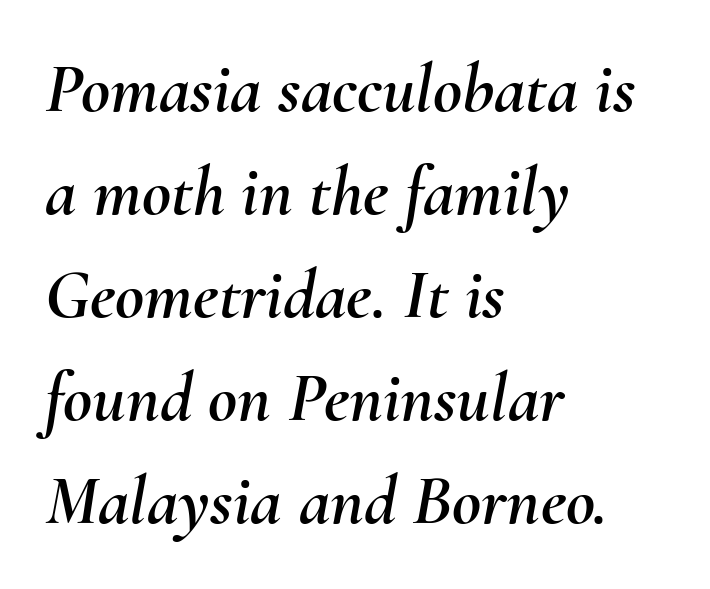
Q: Is the text italic (slanted)? A: Yes, it leans right by about 10 degrees.
Q: Is the text underlined? A: No.
Q: How is the paragraph aligned? A: Left-aligned.
Q: Is the spacing between letters normal or unusually wide? A: Normal.
Q: Is the spacing between lines tight, normal or loose? A: Normal.
Q: Width (condensed, normal, or wide)? A: Normal.
Q: Stroke contrast? A: Medium.
Q: x-height? A: Small.
Q: Monospaced? A: No.
